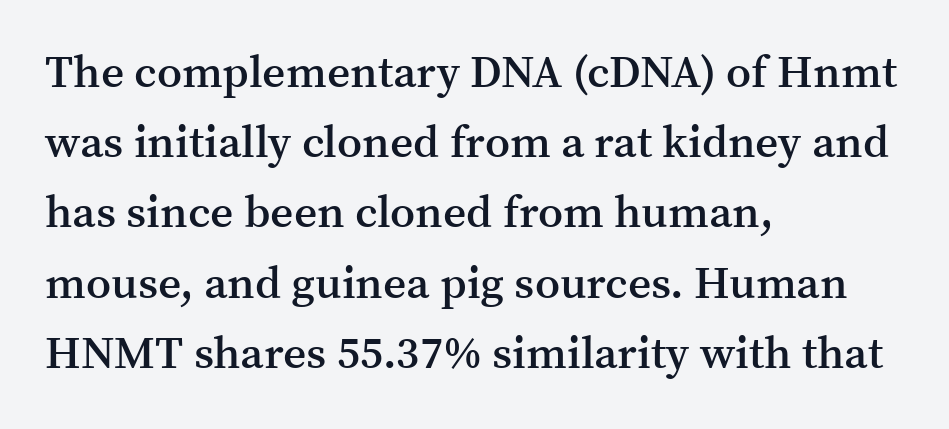
Q: Is the text bold? A: Semi-bold.
Q: Is the text italic (slanted)? A: No, it is upright.
Q: Is the typeface a serif or a sans-serif typeface? A: Serif.
Q: Is the text underlined? A: No.
Q: How is the paragraph aligned? A: Left-aligned.
Q: Is the spacing between letters normal or unusually wide? A: Normal.
Q: Is the spacing between lines tight, normal or loose? A: Normal.
Q: Width (condensed, normal, or wide)? A: Normal.
Q: Stroke contrast? A: Medium.
Q: x-height? A: Medium.
Q: Monospaced? A: No.
